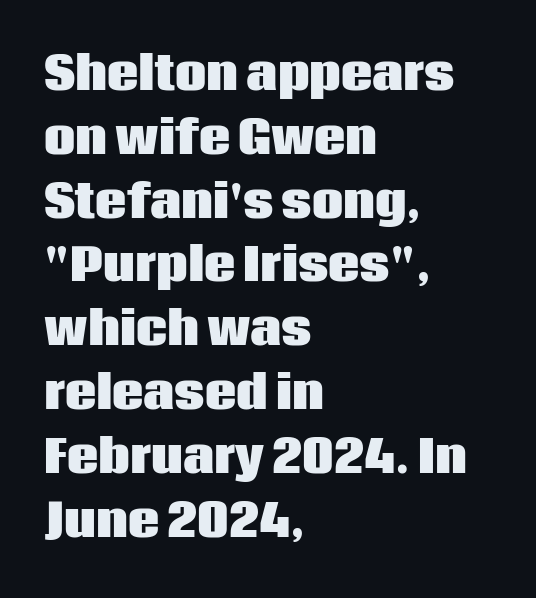
The image shows 44 px heavy sans-serif type, upright; set left-aligned, normal line spacing (1.45x), normal letter spacing, not underlined; low stroke contrast and a large x-height.
